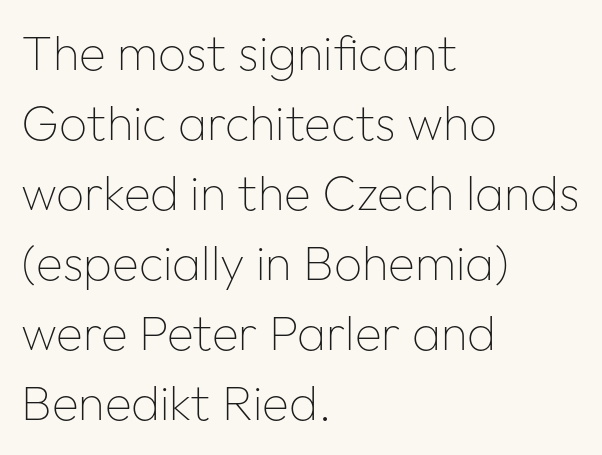
The image shows 49 px thin sans-serif type, upright; set left-aligned, normal line spacing (1.43x), normal letter spacing, not underlined; low stroke contrast and a medium x-height.
